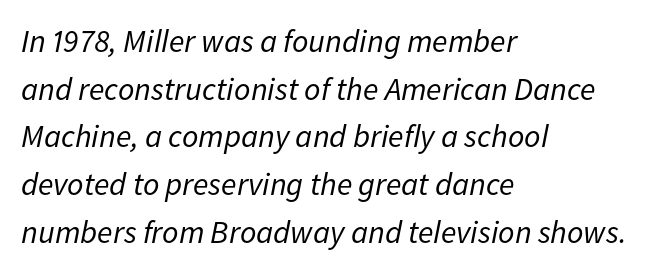
The image shows 32 px regular-weight type, italic (leaning right); set left-aligned, normal line spacing (1.49x), normal letter spacing, not underlined; low stroke contrast and a medium x-height.
